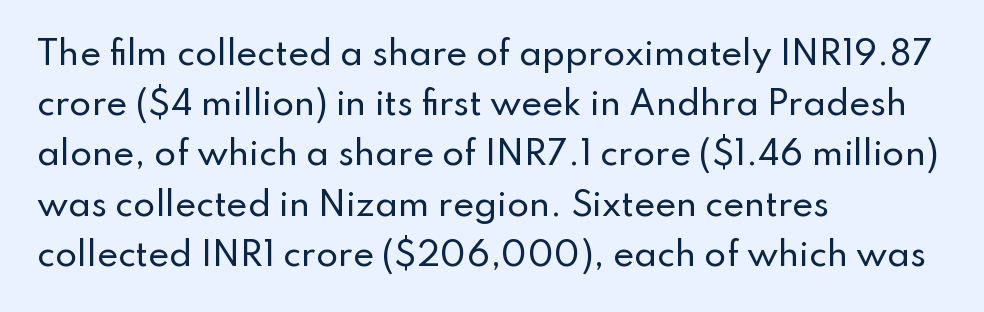
The image shows 32 px sans-serif type, upright; set left-aligned, normal line spacing (1.57x), normal letter spacing, not underlined; low stroke contrast and a small x-height.
